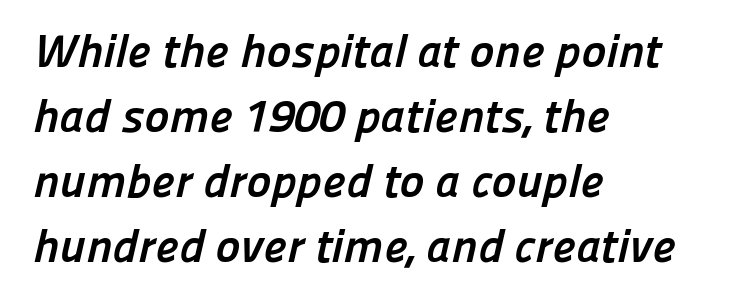
Q: Is the text bold? A: Yes.
Q: Is the typeface a serif or a sans-serif typeface? A: Sans-serif.
Q: Is the text underlined? A: No.
Q: How is the paragraph aligned? A: Left-aligned.
Q: Is the spacing between letters normal or unusually wide? A: Normal.
Q: Is the spacing between lines tight, normal or loose? A: Normal.
Q: Width (condensed, normal, or wide)? A: Normal.
Q: Stroke contrast? A: Low.
Q: x-height? A: Medium.
Q: Monospaced? A: No.
